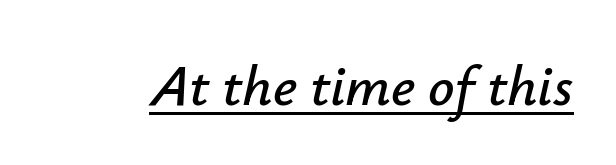
{"italic": "yes", "lean": "right", "slant_degrees": 12, "width": "normal", "stroke_contrast": "low", "x_height": "small", "monospaced": "no", "underline": "yes", "letter_spacing": "normal", "letter_spacing_em": 0.0, "glyph_px": 58}
